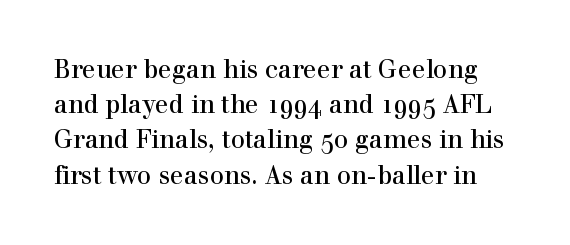
{"italic": "no", "underline": "no", "line_spacing": "normal", "line_spacing_ratio": 1.41, "letter_spacing": "normal", "letter_spacing_em": 0.0, "glyph_px": 25}
